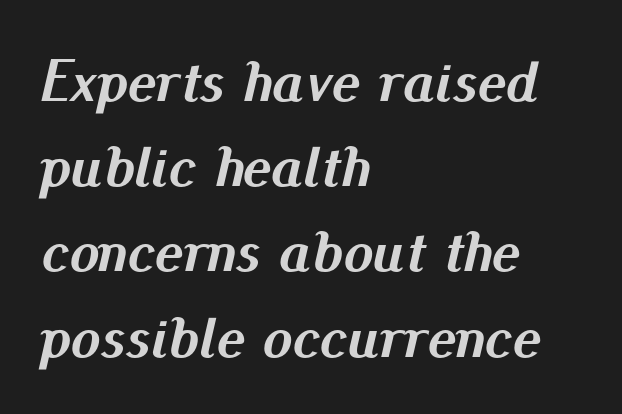
{"italic": "yes", "lean": "right", "slant_degrees": 13, "bold": "yes", "weight": "semibold", "width": "normal", "stroke_contrast": "medium", "x_height": "small", "monospaced": "no", "underline": "no", "align": "left", "line_spacing": "normal", "line_spacing_ratio": 1.42, "letter_spacing": "normal", "letter_spacing_em": 0.0, "glyph_px": 60}
